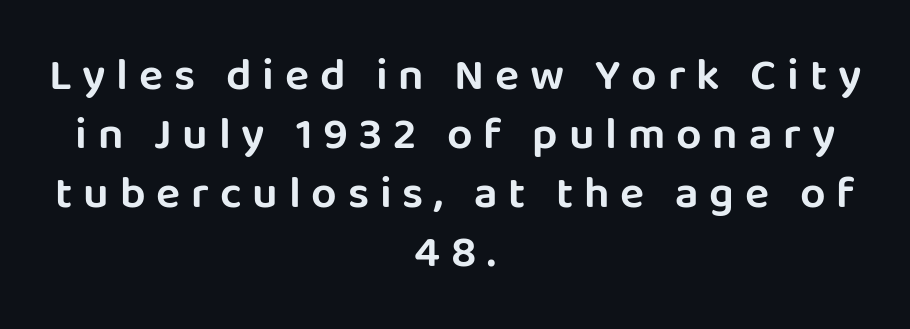
The image shows 45 px sans-serif type, upright; set centered, normal line spacing (1.31x), unusually wide letter spacing (+0.24 em), not underlined; low stroke contrast and a large x-height.
